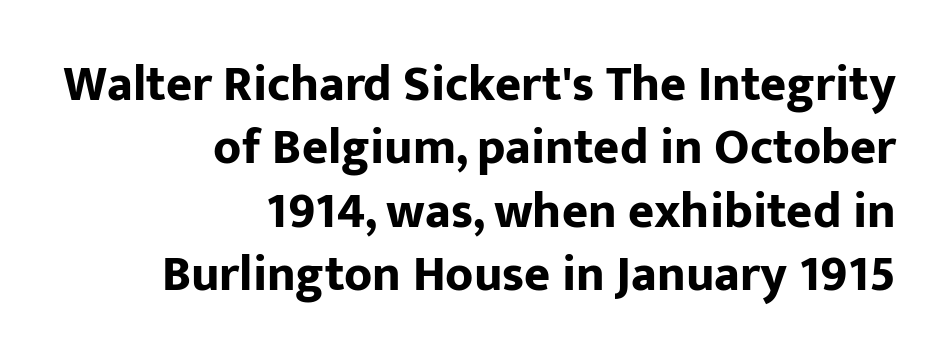
{"serif": "no", "italic": "no", "bold": "yes", "weight": "bold", "width": "normal", "stroke_contrast": "low", "x_height": "medium", "monospaced": "no", "underline": "no", "align": "right", "line_spacing": "normal", "line_spacing_ratio": 1.27, "letter_spacing": "normal", "letter_spacing_em": 0.0, "glyph_px": 50}
